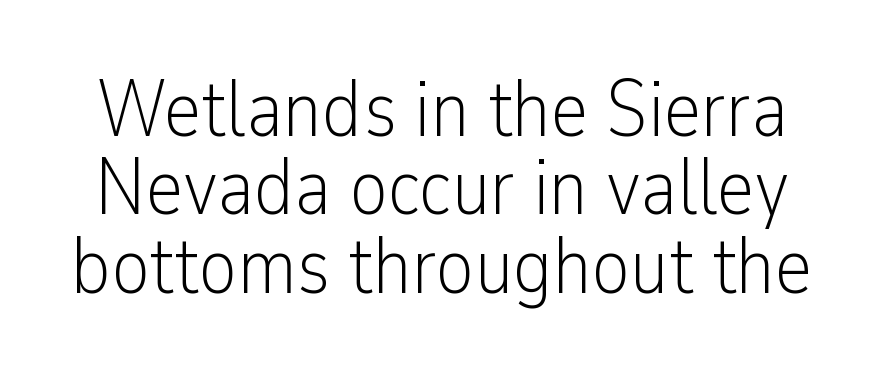
This rendering features lettering with no underline. The passage shown stacks its lines with hardly any gap. You could not count columns in this text — the font is proportionally spaced. These lines keep a tight, regular rhythm from letter to letter.
